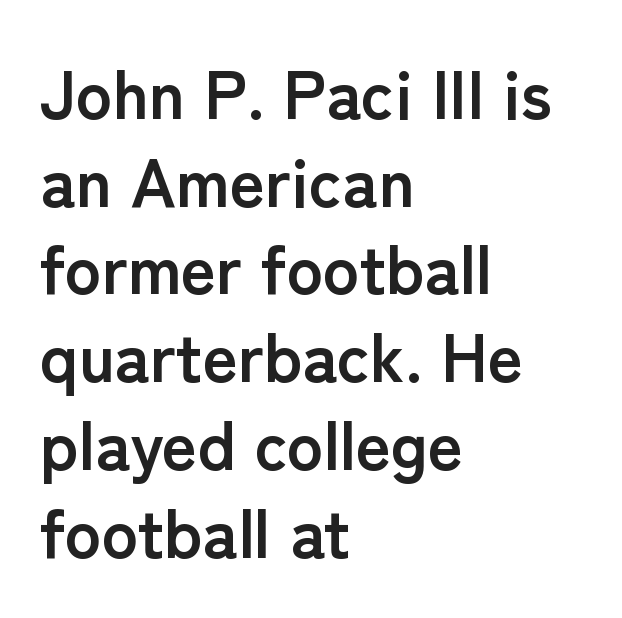
The image shows 68 px semibold sans-serif type, upright; set left-aligned, normal line spacing (1.29x), normal letter spacing, not underlined; low stroke contrast and a medium x-height.
